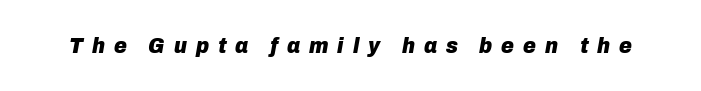
The image shows 22 px bold type, italic (leaning right); set unusually wide letter spacing (+0.41 em), not underlined.
